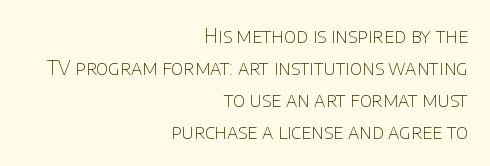
{"italic": "no", "bold": "no", "underline": "no", "align": "right", "line_spacing": "normal", "line_spacing_ratio": 1.6, "letter_spacing": "normal", "letter_spacing_em": 0.0, "glyph_px": 20}
